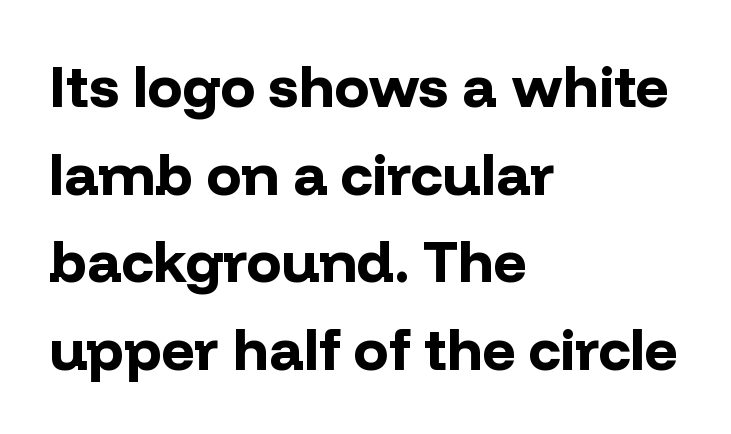
The image shows 58 px bold sans-serif type, upright; set left-aligned, normal line spacing (1.51x), normal letter spacing, not underlined; low stroke contrast and a medium x-height.
